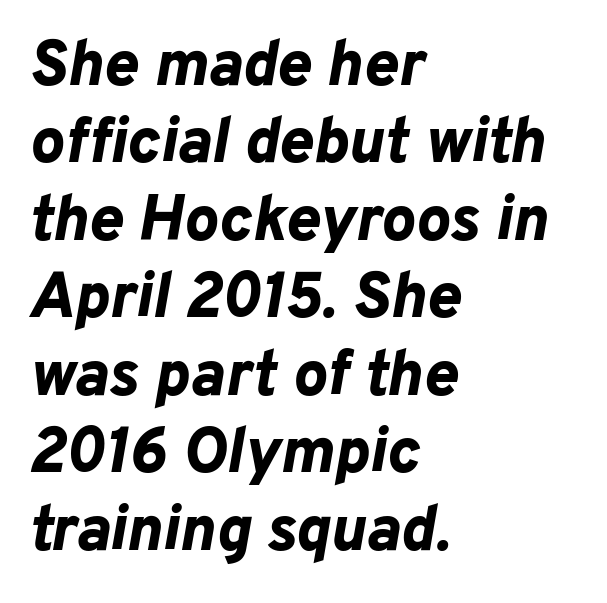
The image shows 64 px bold type, italic (leaning right); set left-aligned, line spacing 1.21x, normal letter spacing, not underlined; low stroke contrast and a medium x-height.
